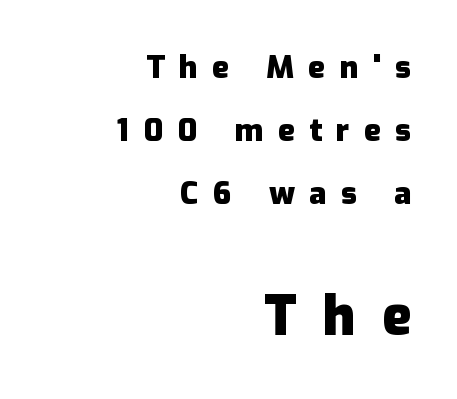
{"serif": "no", "italic": "no", "bold": "yes", "weight": "heavy", "width": "normal", "stroke_contrast": "low", "x_height": "medium", "monospaced": "no", "underline": "no", "align": "right", "line_spacing": "loose", "line_spacing_ratio": 2.03, "letter_spacing": "wide", "letter_spacing_em": 0.47, "larger_block": "second", "size_ratio": 1.77, "glyph_px": 55}
